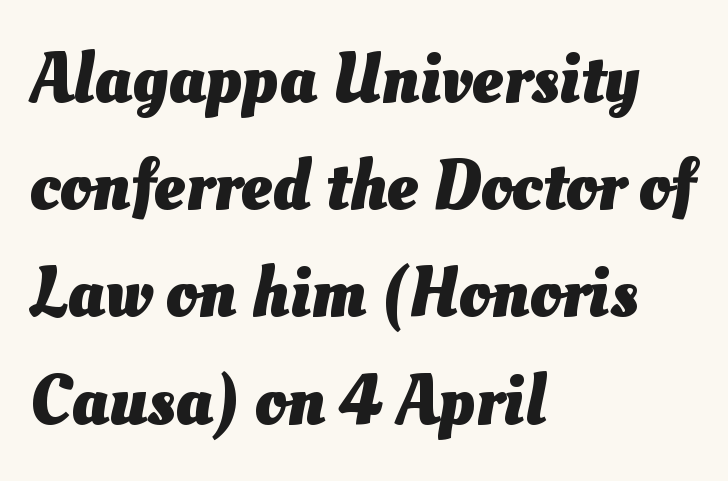
The image shows 71 px heavy type; set left-aligned, normal line spacing (1.51x), normal letter spacing, not underlined; medium stroke contrast and a small x-height.
